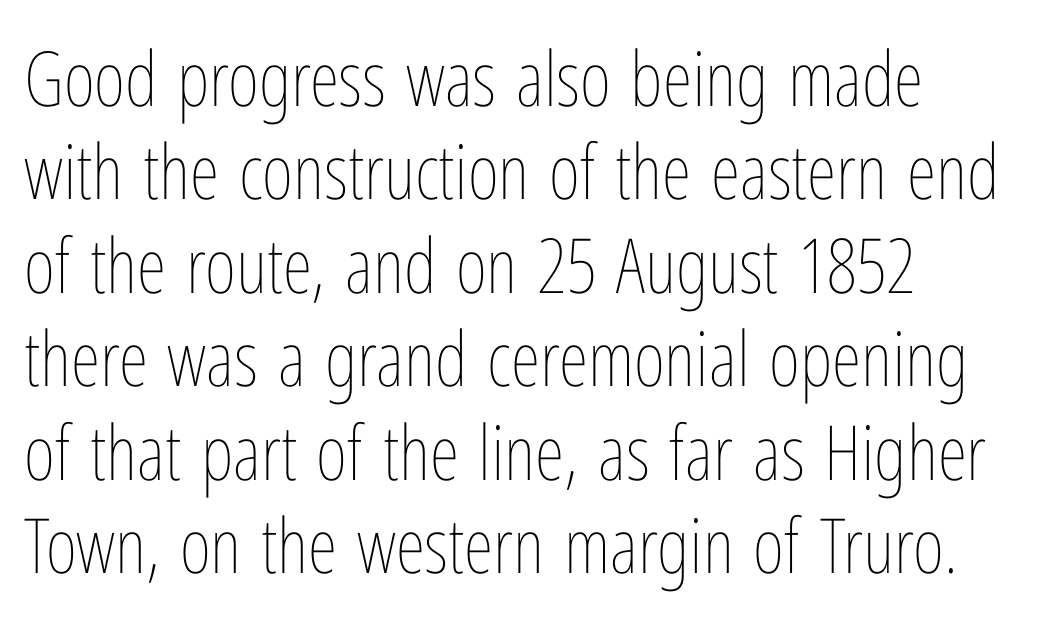
The type sits square on the baseline with zero lean. Stem width sits at or under what a default text font uses. Short and long lines alike share a common starting point at left. Compared with typical body copy, the letter spacing here is the same. Beneath every word, the page is bare.
